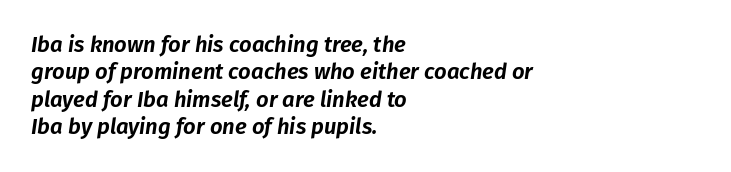
Q: Is the text italic (slanted)? A: Yes, it leans right by about 8 degrees.
Q: Is the text underlined? A: No.
Q: How is the paragraph aligned? A: Left-aligned.
Q: Is the spacing between letters normal or unusually wide? A: Normal.
Q: Is the spacing between lines tight, normal or loose? A: Normal.
